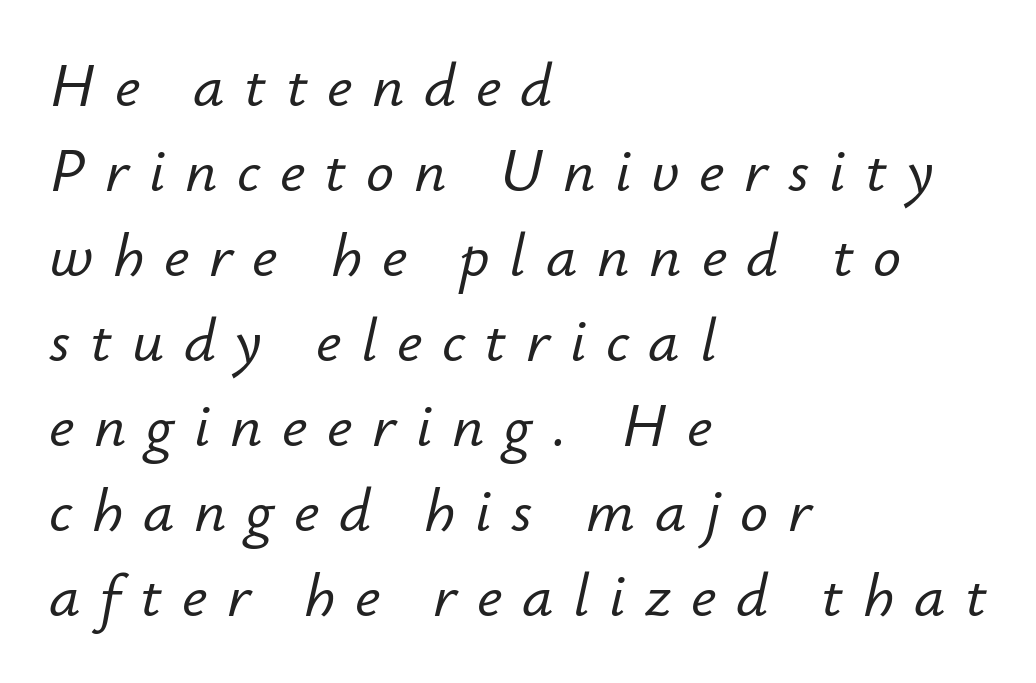
{"italic": "yes", "lean": "right", "slant_degrees": 12, "width": "normal", "stroke_contrast": "low", "x_height": "small", "monospaced": "no", "underline": "no", "align": "left", "line_spacing": "normal", "line_spacing_ratio": 1.37, "letter_spacing": "wide", "letter_spacing_em": 0.32, "glyph_px": 62}
